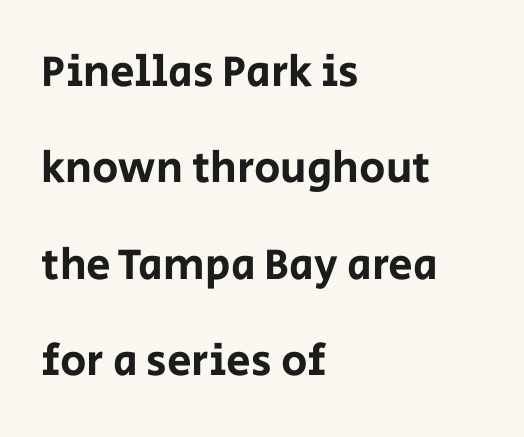
Underlining? Definitely not there. Examine the stroke ends and you'll find no serifs. Looks like regular typesetting: each glyph gets only the width it needs. This sample trades compactness for vertical openness between lines.
